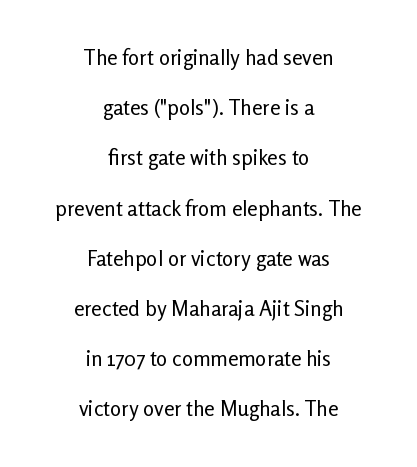
{"italic": "no", "bold": "no", "underline": "no", "align": "center", "line_spacing": "loose", "line_spacing_ratio": 2.39, "letter_spacing": "normal", "letter_spacing_em": 0.0, "glyph_px": 21}
